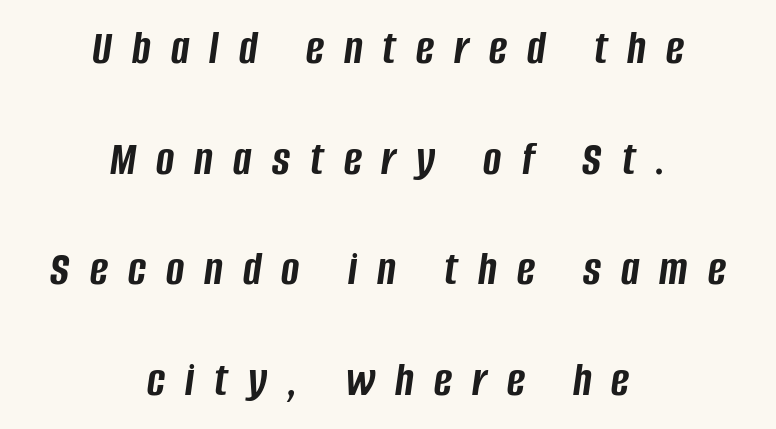
A full-strength bold gives these letters their thick strokes. A typesetter would mark this as italic. Is there much room between lines? Yes — plenty of vertical air separates them. Note the varied advance widths — an 'i' is clearly narrower than an 'm'. This rendering features lettering with no underline.
